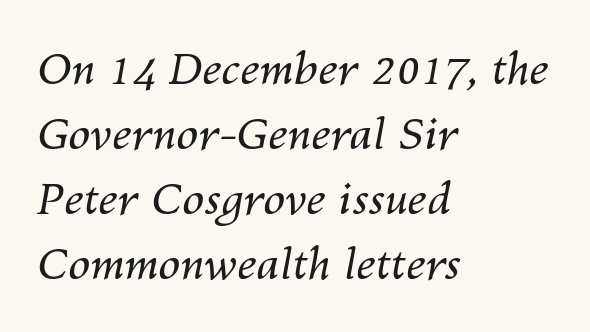
Horizontal bands of white between lines are of average thickness. Slanted lettering throughout. A clean baseline with only descenders dipping below it. This sample has the flowing, uneven cadence of proportional lettering.
